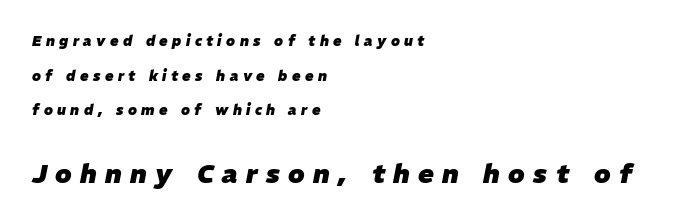
Q: Is the text bold? A: Yes.
Q: Is the text italic (slanted)? A: Yes, it leans right by about 11 degrees.
Q: Is the text underlined? A: No.
Q: How is the paragraph aligned? A: Left-aligned.
Q: Is the spacing between letters normal or unusually wide? A: Unusually wide.
Q: Is the spacing between lines tight, normal or loose? A: Loose.
Q: Which block of text is set in a larger size, the first (top) or the second (bottom)? A: The second (bottom) one.
